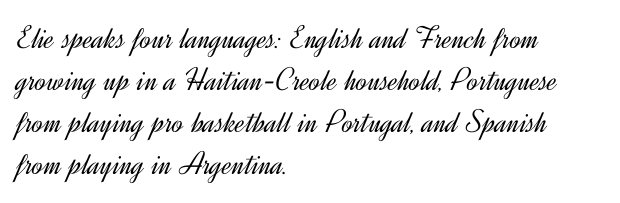
Caption: multi-line text, flush left, ragged right. Between one letter and the next there's only the usual sliver of space. The zone under the glyphs is completely vacant. The face used here is proportionally spaced, like ordinary book or web type.
